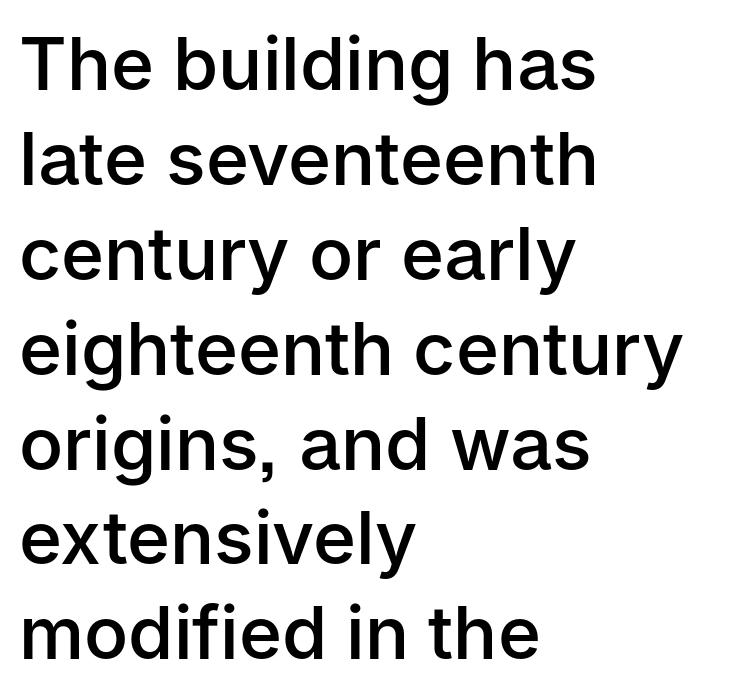
Q: Is the text bold? A: Semi-bold.
Q: Is the text italic (slanted)? A: No, it is upright.
Q: Is the typeface a serif or a sans-serif typeface? A: Sans-serif.
Q: Is the text underlined? A: No.
Q: How is the paragraph aligned? A: Left-aligned.
Q: Is the spacing between letters normal or unusually wide? A: Normal.
Q: Is the spacing between lines tight, normal or loose? A: Normal.
Q: Width (condensed, normal, or wide)? A: Normal.
Q: Stroke contrast? A: Low.
Q: x-height? A: Medium.
Q: Monospaced? A: No.
